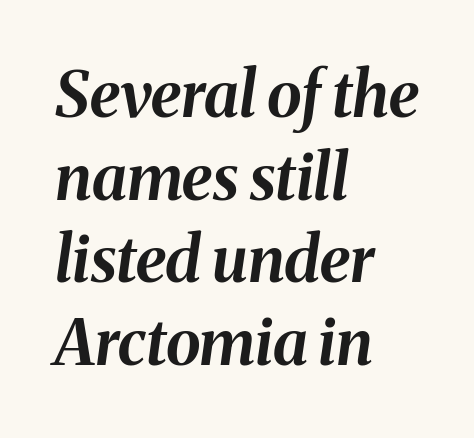
You could not count columns in this text — the font is proportionally spaced. Quick note: italic. The passage shown is not underscored anywhere. Spacing between characters is what you'd get straight out of the box. Weight check: bold — yes, fully.
